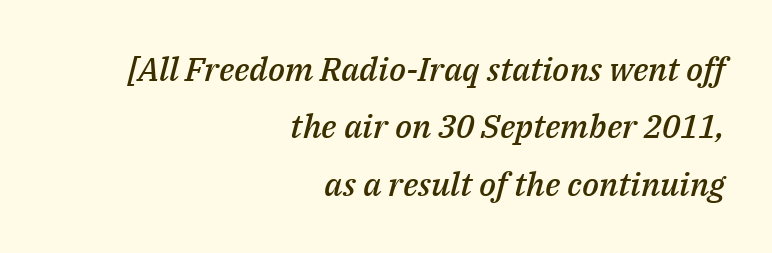
{"italic": "yes", "lean": "right", "slant_degrees": 14, "bold": "semi", "weight": "semibold", "width": "normal", "stroke_contrast": "medium", "x_height": "medium", "monospaced": "no", "underline": "no", "align": "right", "line_spacing_ratio": 1.74, "letter_spacing": "normal", "letter_spacing_em": 0.0, "glyph_px": 33}
